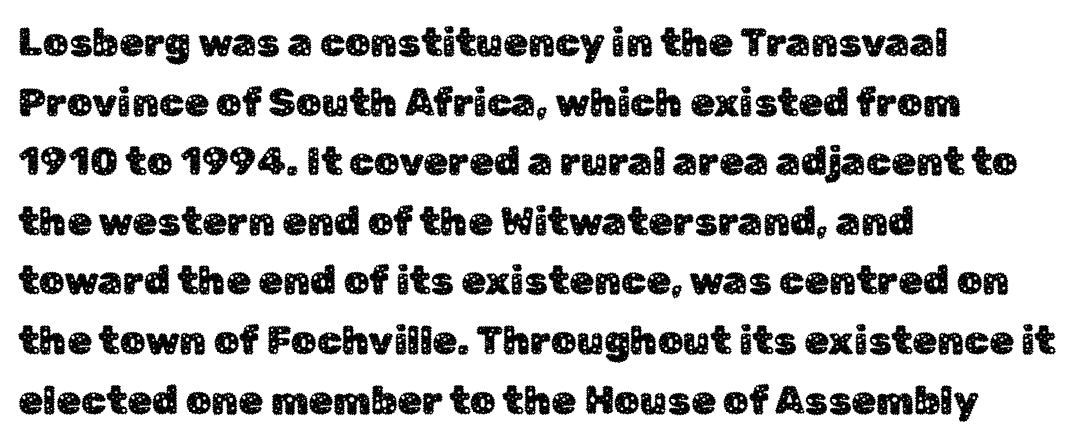
Q: Is the text italic (slanted)? A: No, it is upright.
Q: Is the typeface a serif or a sans-serif typeface? A: Sans-serif.
Q: Is the text underlined? A: No.
Q: How is the paragraph aligned? A: Left-aligned.
Q: Is the spacing between letters normal or unusually wide? A: Normal.
Q: Is the spacing between lines tight, normal or loose? A: Normal.
Q: Width (condensed, normal, or wide)? A: Normal.
Q: Stroke contrast? A: Low.
Q: x-height? A: Medium.
Q: Monospaced? A: No.
